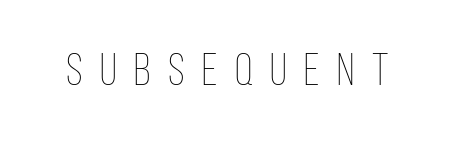
Q: Is the text bold? A: No.
Q: Is the text italic (slanted)? A: No, it is upright.
Q: Is the text underlined? A: No.
Q: Is the spacing between letters normal or unusually wide? A: Unusually wide.
Q: Width (condensed, normal, or wide)? A: Condensed.
Q: Stroke contrast? A: Low.
Q: x-height? A: Large.
Q: Monospaced? A: No.
